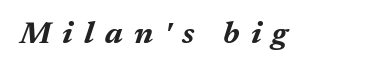
Emphasis-style slanted type is in use. Is the letter spacing exaggerated? Yes — the characters are pushed far apart. Stroke thickness is high; the sample reads as a true bold. Descenders hang freely into open space. You could not count columns in this text — the font is proportionally spaced.
